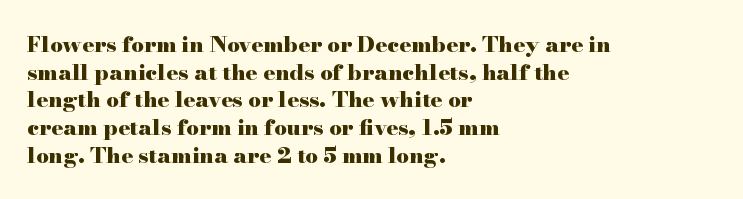
{"italic": "no", "bold": "yes", "underline": "no", "align": "left", "line_spacing": "normal", "line_spacing_ratio": 1.26, "letter_spacing": "normal", "letter_spacing_em": 0.0, "glyph_px": 22}
